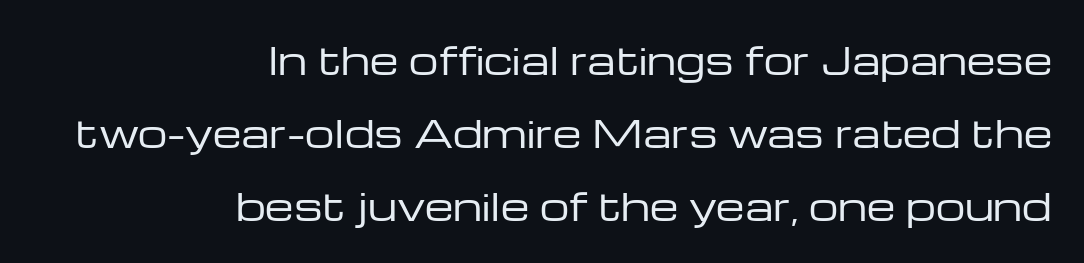
This sample uses an upright cut, with every glyph sitting square on the baseline. A great deal of white space separates one row of letters from the next. Clear beneath every line of the passage. Characters follow at the spacing the type designer built in. Stroke mass is kept to a normal reading level or below. The paragraph shown leans on its right margin.
